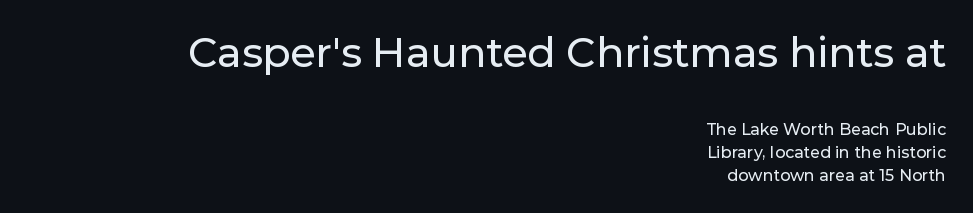
The image shows 41 px sans-serif type, upright; set right-aligned, normal line spacing (1.44x), normal letter spacing, not underlined; the first (top) block is 2.56x larger; low stroke contrast and a medium x-height.
